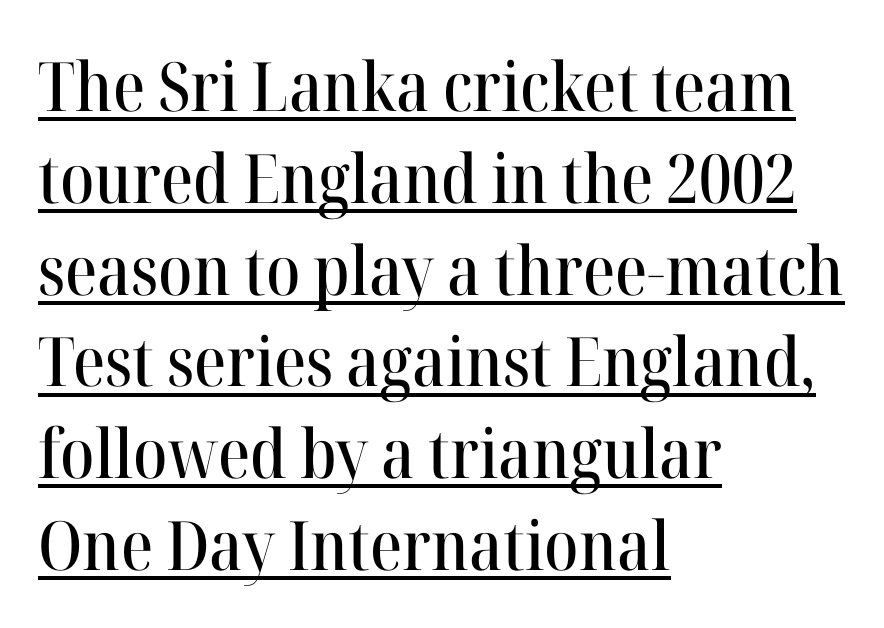
The image shows 68 px serif type, upright; set left-aligned, normal line spacing (1.35x), normal letter spacing, underlined; high stroke contrast and a medium x-height.
